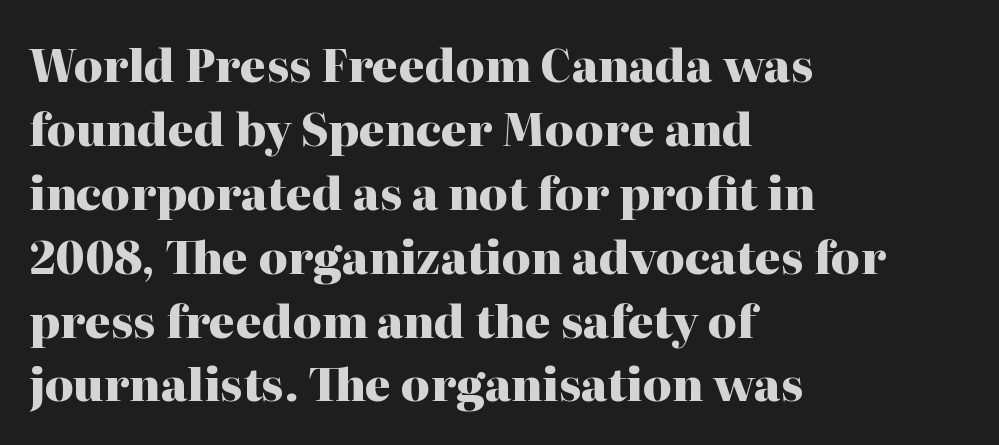
The image shows 45 px heavy serif type, upright; set left-aligned, normal line spacing (1.42x), normal letter spacing, not underlined; high stroke contrast and a medium x-height.
